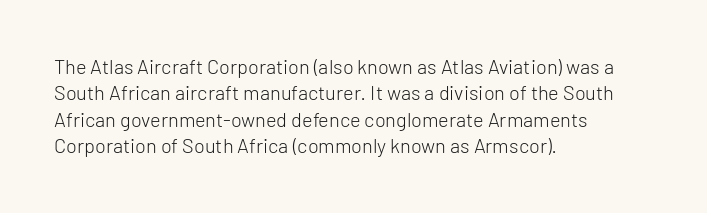
The image shows 20 px text type, upright; set left-aligned, normal line spacing (1.32x), normal letter spacing, not underlined.
